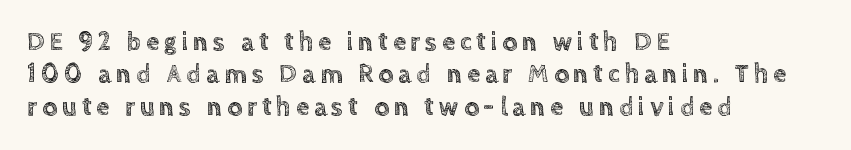
The designer left line spacing at the default. Every character sits straight up, as roman type does. Decoration check: the copy has no underline. The passage is arranged the way most books set body copy — flush left.
